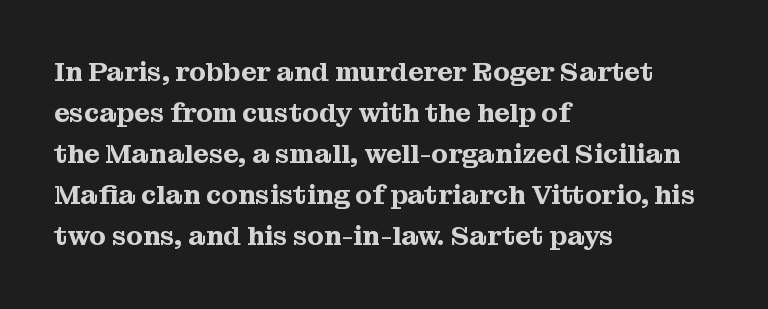
Underlining? Definitely not there. The passage shown stacks its lines at a standard gap. Tall strokes in this sample are plumb rather than angled. Is the block centered? No — it sits flush against the left margin.
